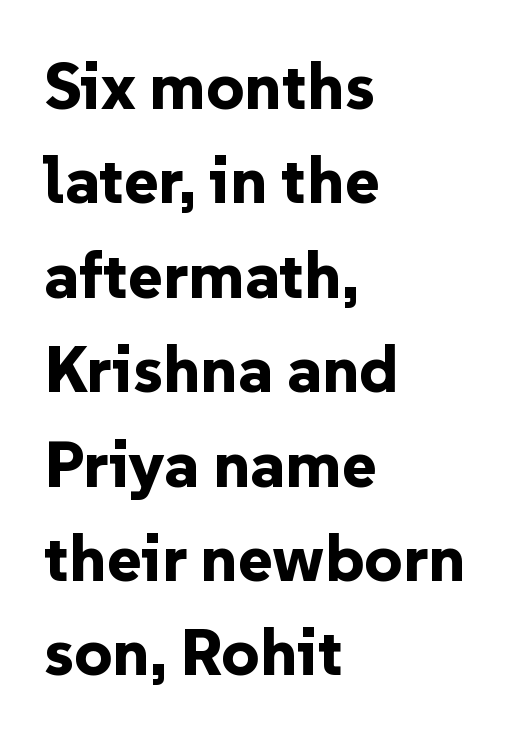
The text was rendered using a sans face with plain stroke endings. Check the space under the baseline: it is left empty. Quick note: interline space is typical. The letterforms sit shoulder to shoulder at normal distance. Italic: no, the glyphs are upright roman. A dark, heavy texture on the line: the type is bold.
